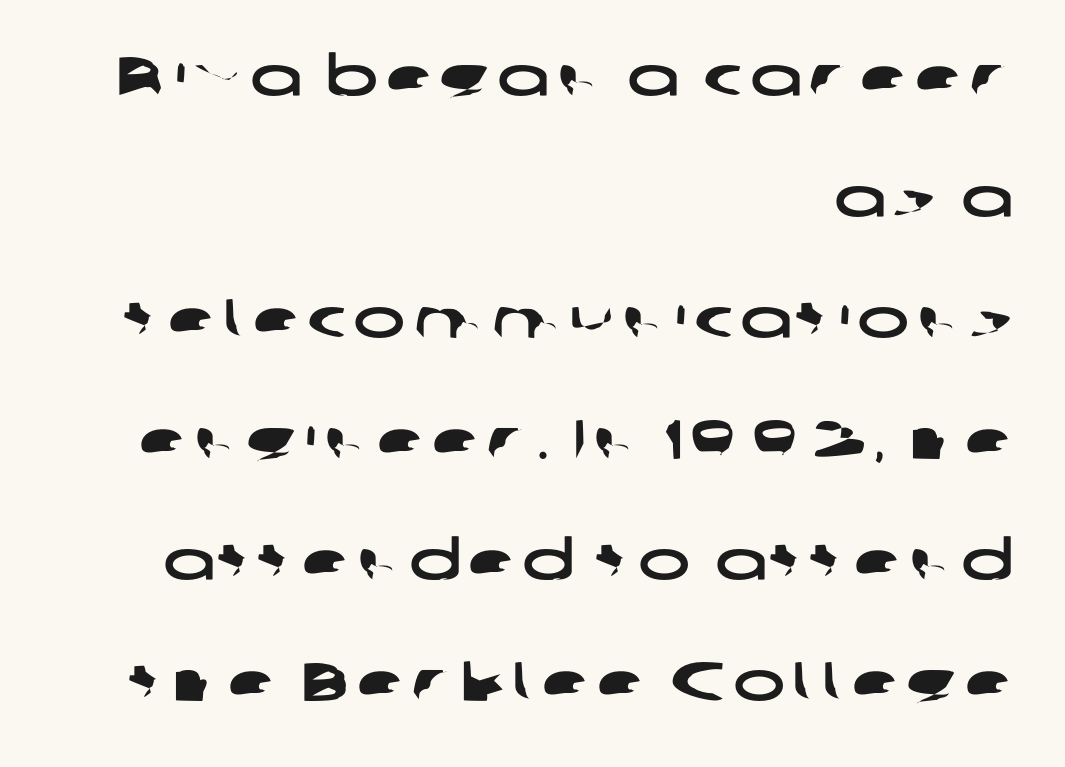
{"serif": "no", "width": "wide", "stroke_contrast": "low", "x_height": "medium", "monospaced": "no", "underline": "no", "align": "right", "line_spacing": "loose", "line_spacing_ratio": 2.2, "glyph_px": 55}
